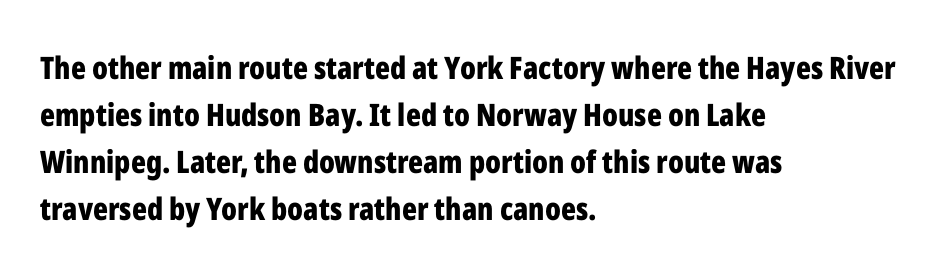
The zone under the glyphs is completely vacant. Is there any slant? The stems are plumb. Tracking value appears to be zero — textbook default spacing. This sample has the flowing, uneven cadence of proportional lettering. Check where the strokes stop: nothing finishes them off — pure sans.
